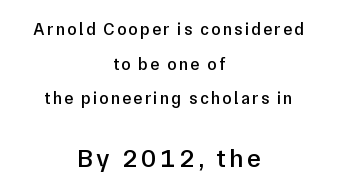
Q: Is the text bold? A: Semi-bold.
Q: Is the text italic (slanted)? A: No, it is upright.
Q: Is the text underlined? A: No.
Q: How is the paragraph aligned? A: Centered.
Q: Is the spacing between lines tight, normal or loose? A: Loose.
Q: Which block of text is set in a larger size, the first (top) or the second (bottom)? A: The second (bottom) one.
